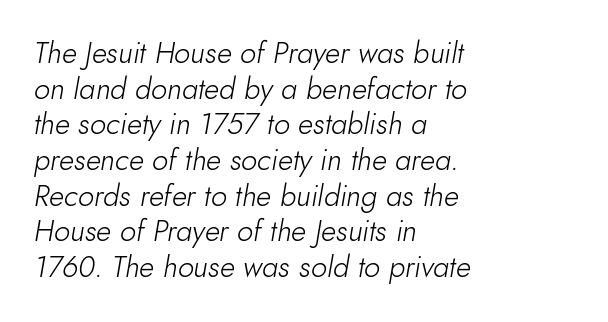
The image shows 29 px light type, italic (leaning right); set left-aligned, line spacing 1.23x, normal letter spacing, not underlined; low stroke contrast and a small x-height.
